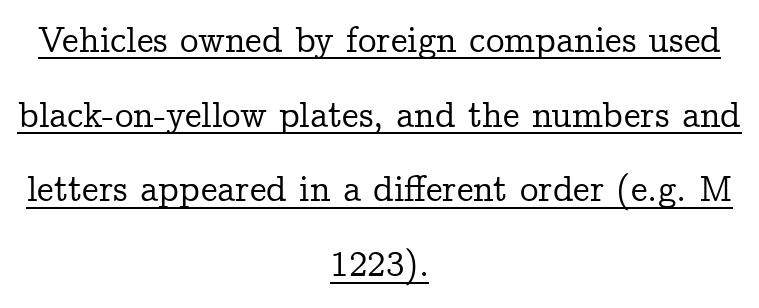
Which margin do the lines hug? Neither — every line sits in the middle. Honestly, the underline is the first thing you notice here. Horizontal bands of white between lines are thick stripes. Note the varied advance widths — an 'i' is clearly narrower than an 'm'. Type style note: has serifs.
